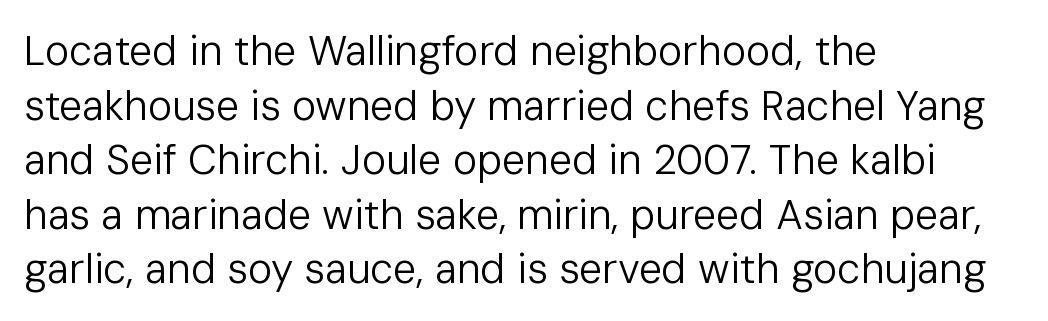
{"serif": "no", "italic": "no", "bold": "no", "weight": "regular", "width": "normal", "stroke_contrast": "low", "x_height": "medium", "monospaced": "no", "underline": "no", "align": "left", "line_spacing": "normal", "line_spacing_ratio": 1.33, "letter_spacing": "normal", "letter_spacing_em": 0.0, "glyph_px": 41}
